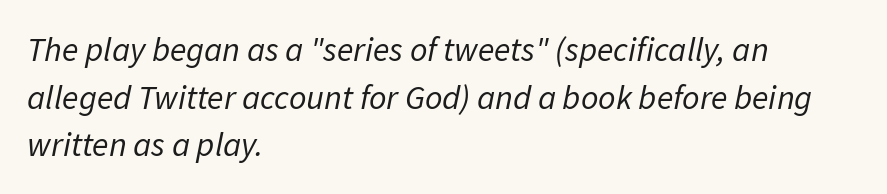
The image shows 34 px regular-weight type, italic (leaning right); set left-aligned, normal line spacing (1.4x), normal letter spacing, not underlined; low stroke contrast and a medium x-height.
